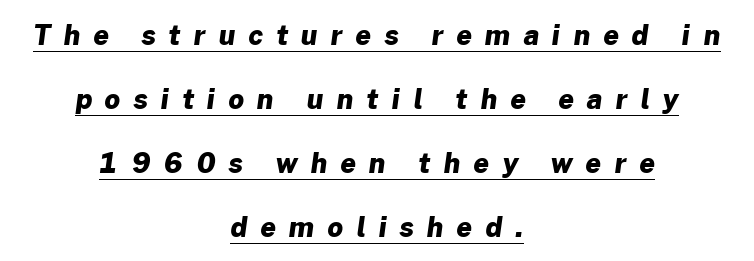
Q: Is the text bold? A: Yes.
Q: Is the text underlined? A: Yes.
Q: How is the paragraph aligned? A: Centered.
Q: Is the spacing between letters normal or unusually wide? A: Unusually wide.
Q: Is the spacing between lines tight, normal or loose? A: Loose.
